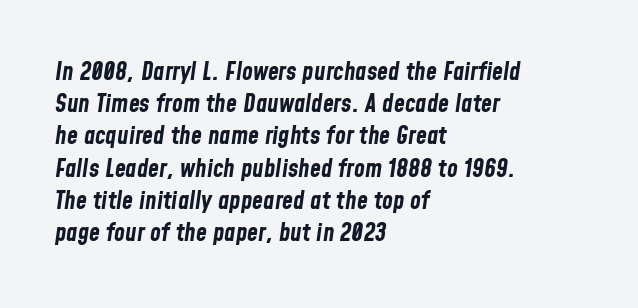
{"italic": "yes", "lean": "right", "slant_degrees": 8, "bold": "yes", "underline": "no", "align": "left", "line_spacing": "normal", "line_spacing_ratio": 1.29, "letter_spacing": "normal", "letter_spacing_em": 0.0, "glyph_px": 25}
